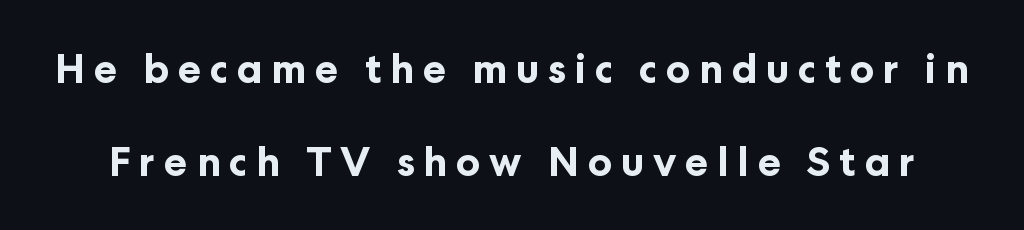
Q: Is the text bold? A: Yes.
Q: Is the text italic (slanted)? A: No, it is upright.
Q: Is the typeface a serif or a sans-serif typeface? A: Sans-serif.
Q: Is the text underlined? A: No.
Q: Is the spacing between letters normal or unusually wide? A: Unusually wide.
Q: Is the spacing between lines tight, normal or loose? A: Loose.
Q: Width (condensed, normal, or wide)? A: Normal.
Q: Stroke contrast? A: Low.
Q: x-height? A: Medium.
Q: Monospaced? A: No.
